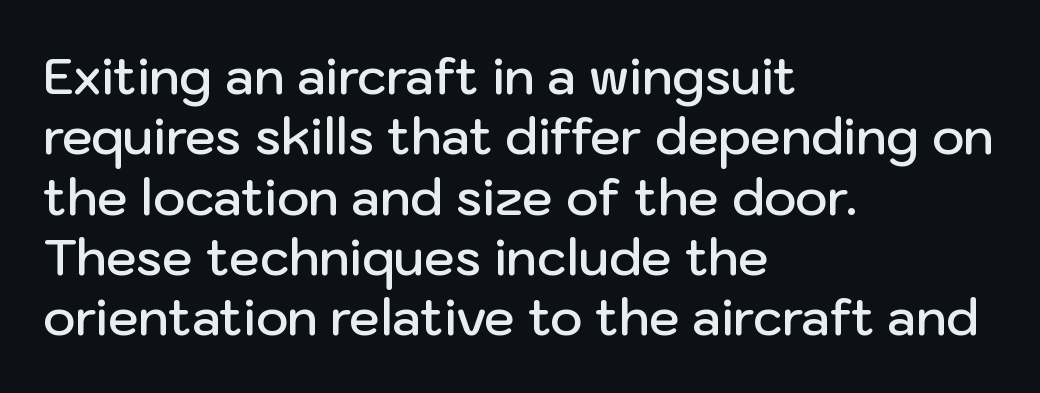
Q: Is the text bold? A: Semi-bold.
Q: Is the text italic (slanted)? A: No, it is upright.
Q: Is the typeface a serif or a sans-serif typeface? A: Sans-serif.
Q: Is the text underlined? A: No.
Q: How is the paragraph aligned? A: Left-aligned.
Q: Is the spacing between letters normal or unusually wide? A: Normal.
Q: Width (condensed, normal, or wide)? A: Normal.
Q: Stroke contrast? A: Low.
Q: x-height? A: Medium.
Q: Monospaced? A: No.
